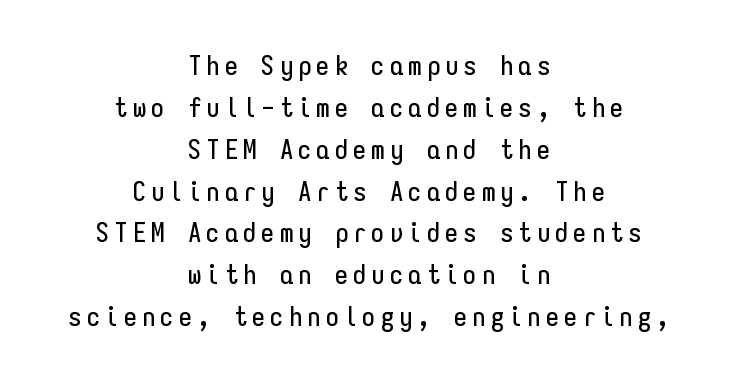
{"italic": "no", "underline": "no", "align": "center", "line_spacing": "normal", "line_spacing_ratio": 1.55, "glyph_px": 27}
